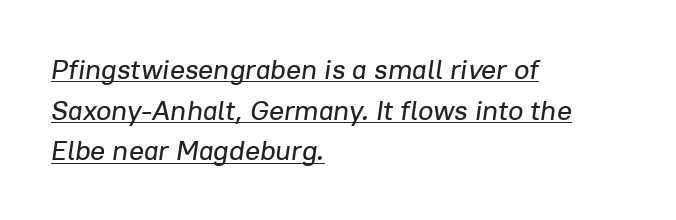
{"italic": "yes", "lean": "right", "slant_degrees": 8, "width": "normal", "stroke_contrast": "low", "x_height": "medium", "monospaced": "no", "underline": "yes", "align": "left", "line_spacing": "normal", "line_spacing_ratio": 1.45, "letter_spacing": "normal", "letter_spacing_em": 0.0, "glyph_px": 28}
